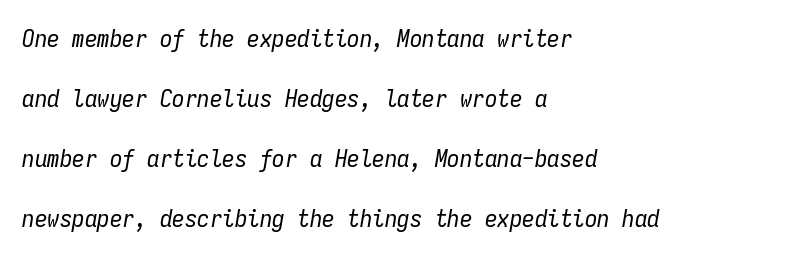
The passage shown stacks its lines with a broad gap. The paragraph shown leans on its left margin. No letter is thick-stroked: the sample isn't bold. Just letters on the line, the space beneath them empty. Looking at the ascenders, they clearly lean.
